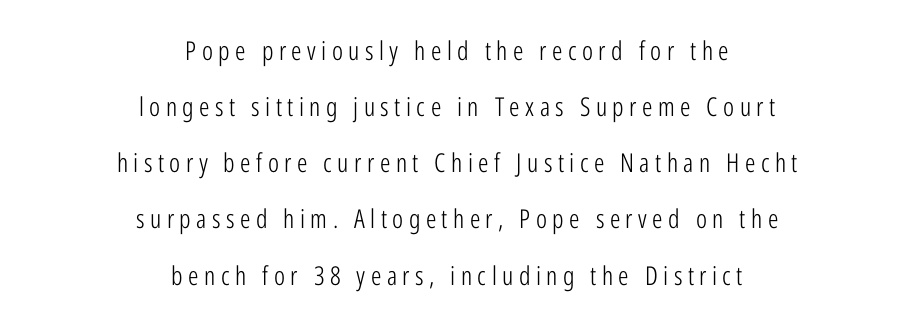
The text block is weighted toward neither margin, spreading evenly from the middle. Designer's note — italics off, roman on. This block would shrink considerably if given ordinary leading; it's expanded now. How are the letters spaced? Widely, with obvious added tracking.
